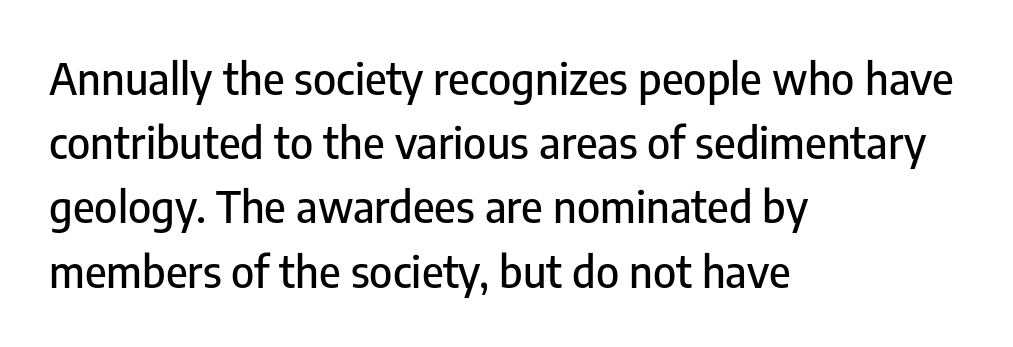
{"serif": "no", "italic": "no", "width": "condensed", "stroke_contrast": "low", "x_height": "medium", "monospaced": "no", "underline": "no", "align": "left", "line_spacing": "normal", "line_spacing_ratio": 1.46, "letter_spacing": "normal", "letter_spacing_em": 0.0, "glyph_px": 44}
